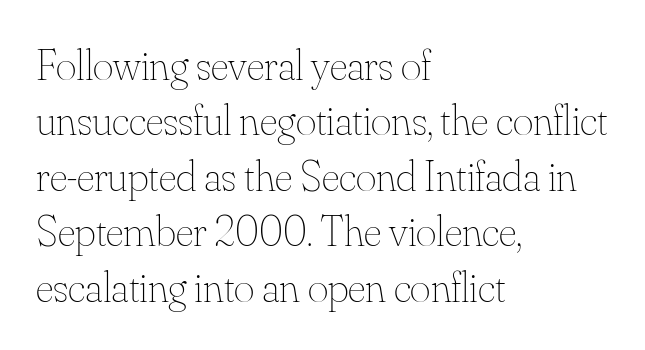
The image shows 44 px thin type, upright; set left-aligned, normal line spacing (1.26x), normal letter spacing, not underlined; medium stroke contrast and a small x-height.
